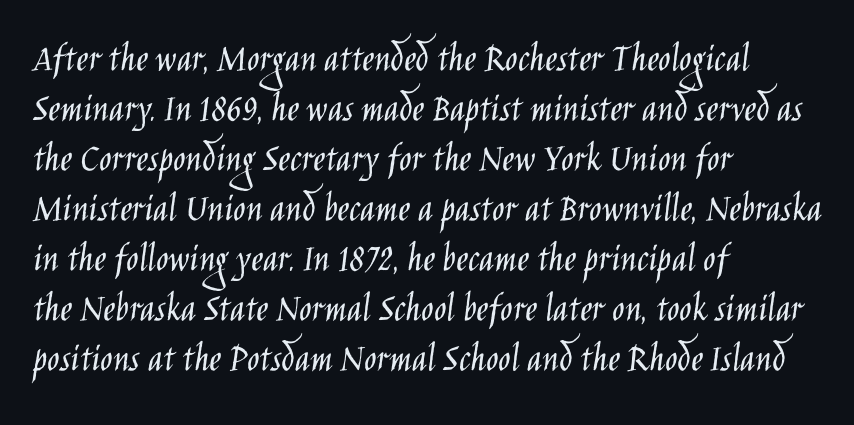
Q: Is the text bold? A: No.
Q: Is the text italic (slanted)? A: Yes.
Q: Is the typeface a serif or a sans-serif typeface? A: Sans-serif.
Q: Is the text underlined? A: No.
Q: How is the paragraph aligned? A: Left-aligned.
Q: Is the spacing between letters normal or unusually wide? A: Normal.
Q: Width (condensed, normal, or wide)? A: Condensed.
Q: Stroke contrast? A: Low.
Q: x-height? A: Large.
Q: Monospaced? A: No.
